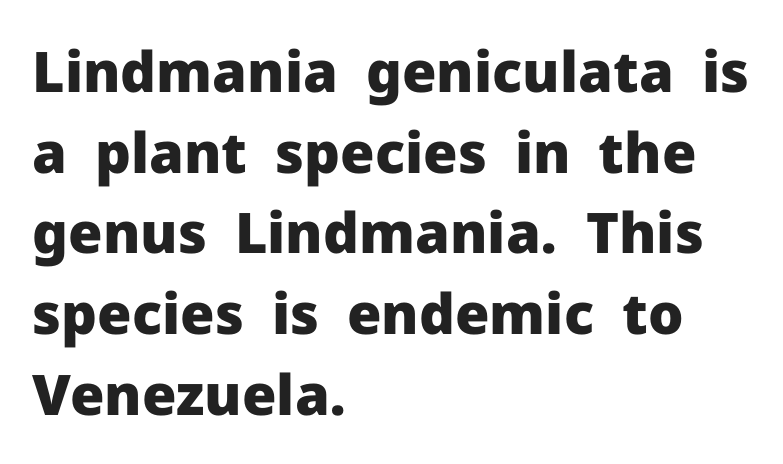
The image shows 56 px heavy sans-serif type, upright; set left-aligned, normal line spacing (1.44x), normal letter spacing, not underlined; low stroke contrast and a medium x-height.
